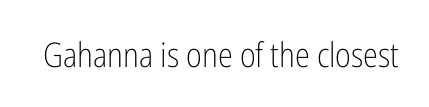
Tall strokes in this sample are plumb rather than angled. Observe the ordinary spacing: letters are neighbours, not strangers. The area under the type is left untouched. Nothing heavy about these letters — not bold at all.
